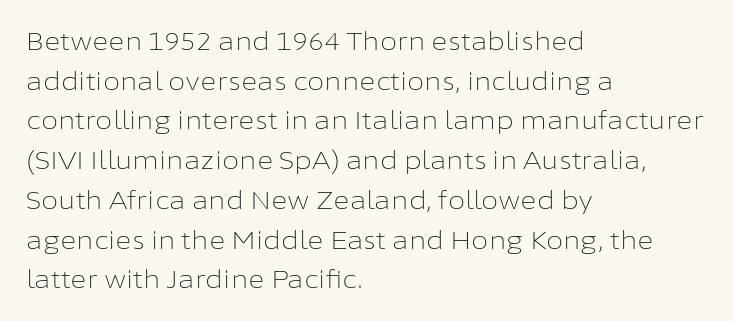
Q: Is the text bold? A: No.
Q: Is the text italic (slanted)? A: No, it is upright.
Q: Is the text underlined? A: No.
Q: How is the paragraph aligned? A: Left-aligned.
Q: Is the spacing between letters normal or unusually wide? A: Normal.
Q: Is the spacing between lines tight, normal or loose? A: Normal.
